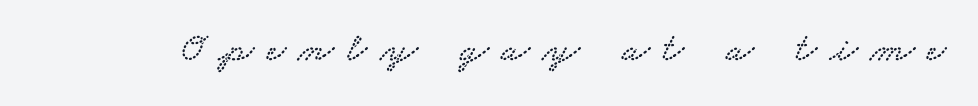
Q: Is the text underlined? A: No.
Q: Is the spacing between letters normal or unusually wide? A: Unusually wide.
Q: Width (condensed, normal, or wide)? A: Wide.
Q: Stroke contrast? A: Low.
Q: x-height? A: Small.
Q: Monospaced? A: No.
